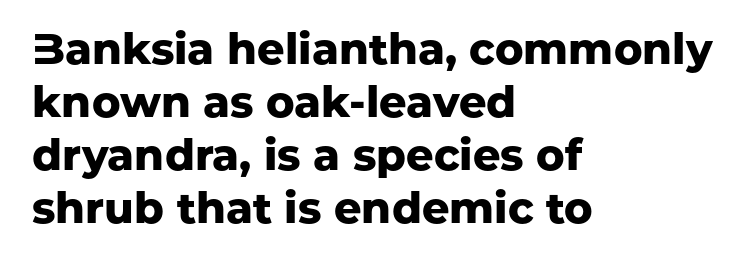
Strong, thick strokes mark this as bold type. The letters sit at their default tracking, neither squeezed nor spread. This sample uses an upright cut, with every glyph sitting square on the baseline. Proportional: the letters do not fall into vertical columns. Check where the strokes stop: nothing finishes them off — pure sans.
